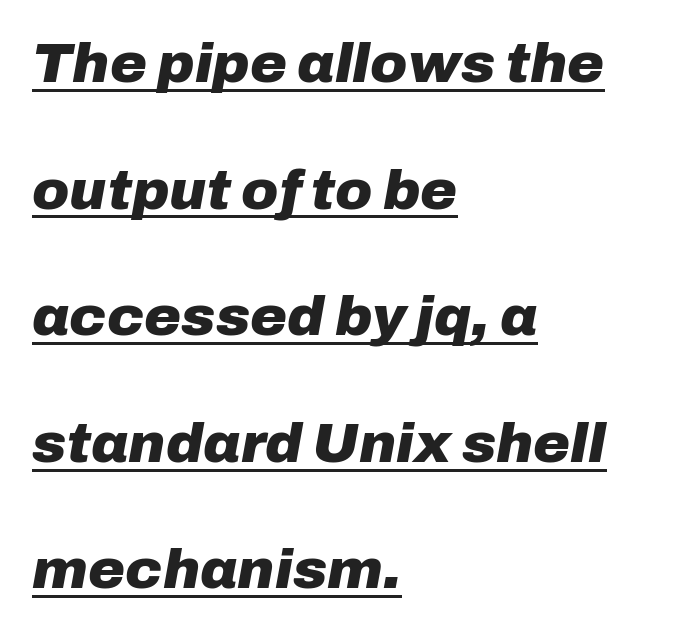
Q: Is the text bold? A: Yes.
Q: Is the text italic (slanted)? A: Yes, it leans right by about 10 degrees.
Q: Is the text underlined? A: Yes.
Q: How is the paragraph aligned? A: Left-aligned.
Q: Is the spacing between letters normal or unusually wide? A: Normal.
Q: Is the spacing between lines tight, normal or loose? A: Loose.
Q: Width (condensed, normal, or wide)? A: Normal.
Q: Stroke contrast? A: Low.
Q: x-height? A: Medium.
Q: Monospaced? A: No.
